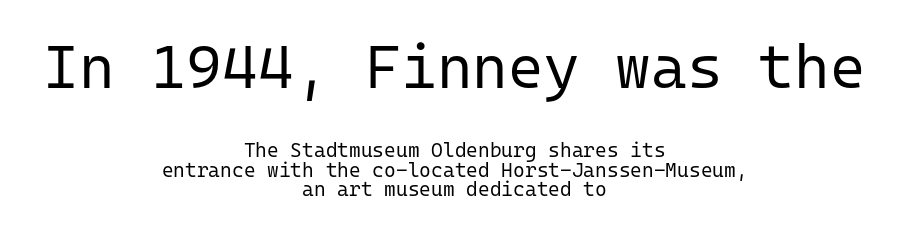
Q: Is the text bold? A: No.
Q: Is the text italic (slanted)? A: No, it is upright.
Q: Is the typeface a serif or a sans-serif typeface? A: Sans-serif.
Q: Is the text underlined? A: No.
Q: How is the paragraph aligned? A: Centered.
Q: Is the spacing between letters normal or unusually wide? A: Normal.
Q: Is the spacing between lines tight, normal or loose? A: Tight.
Q: Which block of text is set in a larger size, the first (top) or the second (bottom)? A: The first (top) one.
Q: Width (condensed, normal, or wide)? A: Normal.
Q: Stroke contrast? A: Low.
Q: x-height? A: Medium.
Q: Monospaced? A: Yes.
